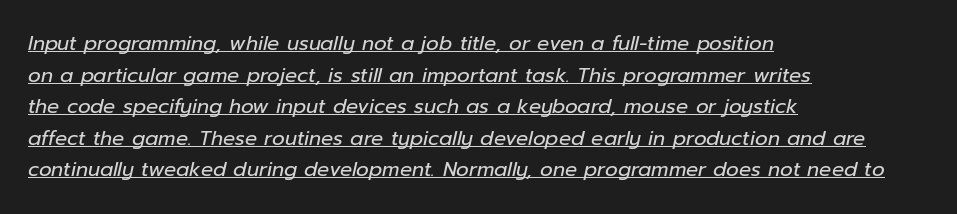
Q: Is the text bold? A: No.
Q: Is the text italic (slanted)? A: Yes, it leans right by about 12 degrees.
Q: Is the text underlined? A: Yes.
Q: How is the paragraph aligned? A: Left-aligned.
Q: Is the spacing between letters normal or unusually wide? A: Normal.
Q: Is the spacing between lines tight, normal or loose? A: Normal.
